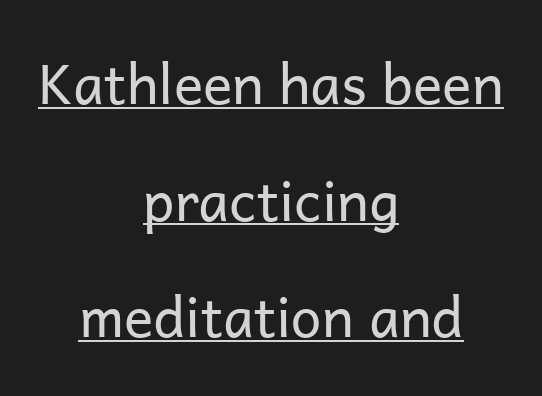
{"serif": "no", "italic": "no", "bold": "no", "weight": "regular", "width": "normal", "stroke_contrast": "low", "x_height": "medium", "monospaced": "no", "underline": "yes", "align": "center", "line_spacing": "loose", "line_spacing_ratio": 2.12, "letter_spacing": "normal", "letter_spacing_em": 0.0, "glyph_px": 55}
